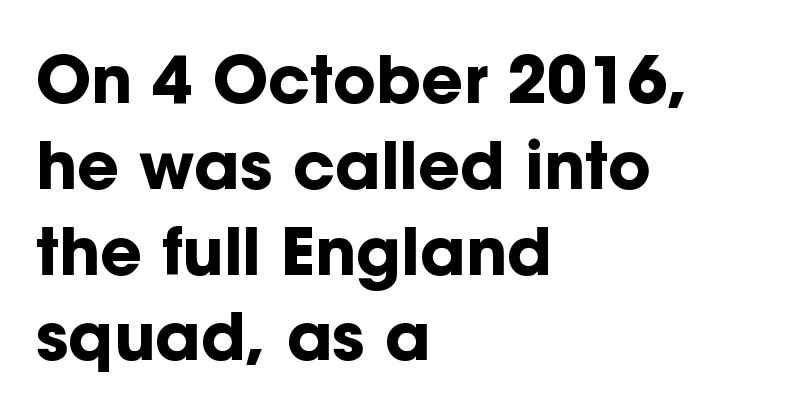
{"serif": "no", "italic": "no", "bold": "yes", "weight": "bold", "width": "normal", "stroke_contrast": "low", "x_height": "medium", "monospaced": "no", "underline": "no", "align": "left", "line_spacing": "normal", "line_spacing_ratio": 1.32, "letter_spacing": "normal", "letter_spacing_em": 0.0, "glyph_px": 65}
